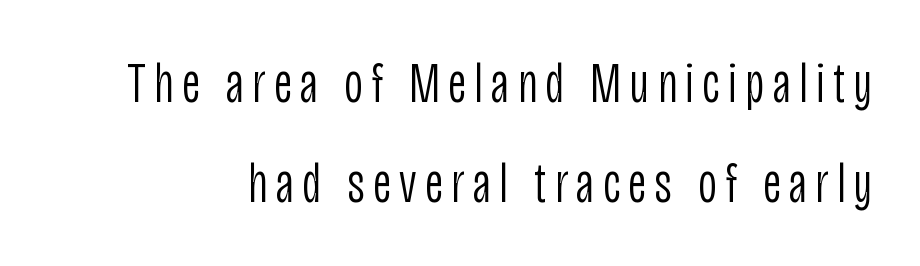
Tall strokes in this sample are plumb rather than angled. The rendering uses natural spacing where letterforms have individual widths. Nope, no serifs anywhere on these letters. Check the space under the baseline: it is left empty. Stroke thickness stays within the range of a standard reading face or lighter.
